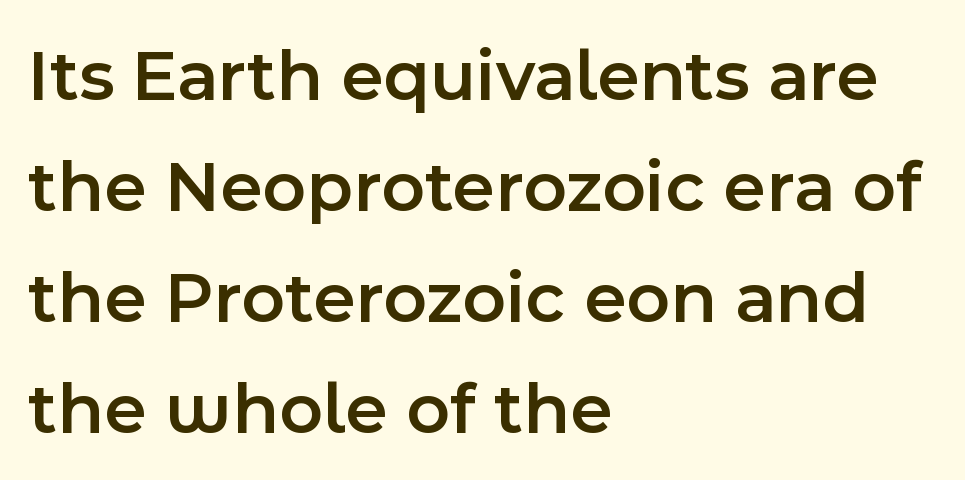
{"serif": "no", "italic": "no", "bold": "semi", "weight": "semibold", "width": "normal", "x_height": "medium", "monospaced": "no", "underline": "no", "align": "left", "line_spacing": "normal", "line_spacing_ratio": 1.5, "letter_spacing": "normal", "letter_spacing_em": 0.0, "glyph_px": 74}
